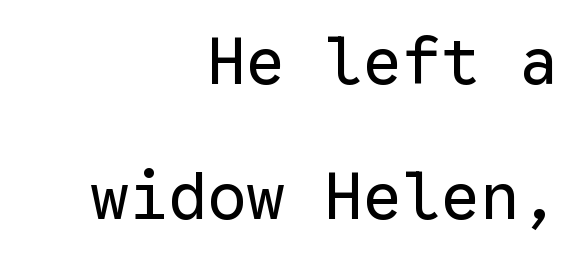
Short note: letters normally spaced. Each line ends at the same right margin while the left side varies. This is not heavy type; no bold has been used. Think of a typewriter: that constant character pitch is what you see here.
